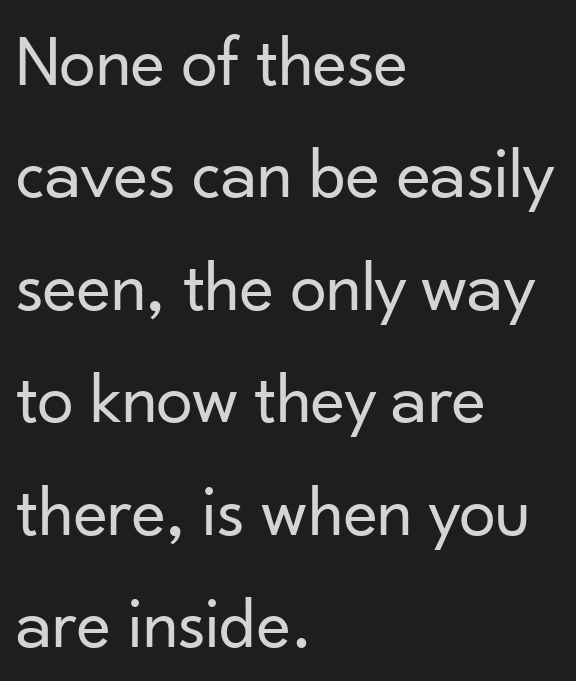
Q: Is the text bold? A: No.
Q: Is the text italic (slanted)? A: No, it is upright.
Q: Is the typeface a serif or a sans-serif typeface? A: Sans-serif.
Q: Is the text underlined? A: No.
Q: How is the paragraph aligned? A: Left-aligned.
Q: Is the spacing between letters normal or unusually wide? A: Normal.
Q: Is the spacing between lines tight, normal or loose? A: Normal.
Q: Width (condensed, normal, or wide)? A: Normal.
Q: Stroke contrast? A: Low.
Q: x-height? A: Small.
Q: Monospaced? A: No.
